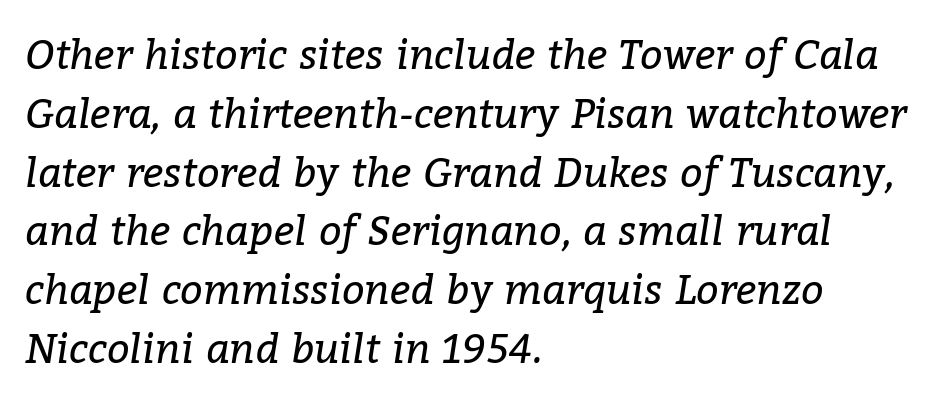
This sample has the flowing, uneven cadence of proportional lettering. Caption: multi-line text, flush left, ragged right. How are the letters spaced? Ordinarily, with no added tracking. The passage shown leans; its letterforms are oblique. The font sits on the lighter half of the weight spectrum, regular included. Rule under the text: the space is simply empty.
